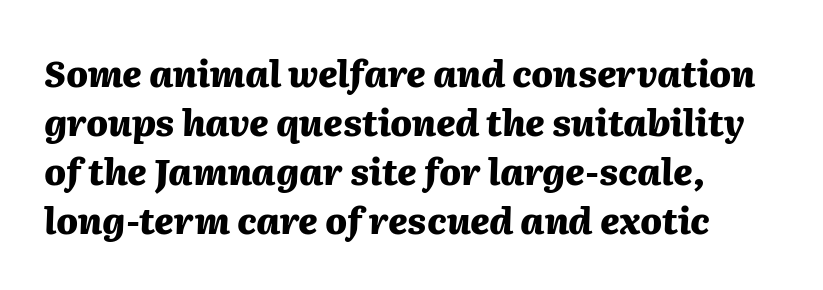
Each word holds together tightly as a unit, with standard inter-letter gaps. Heavy, bold letterforms. The passage shown is not underscored anywhere. Proportional: the letters do not fall into vertical columns. The leading is moderate, giving the passage an even texture.
